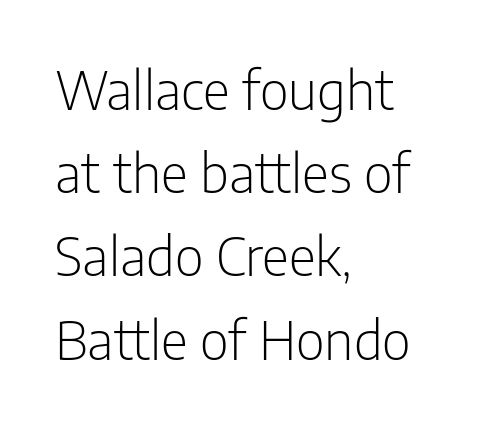
{"serif": "no", "italic": "no", "bold": "no", "weight": "light", "width": "condensed", "stroke_contrast": "low", "x_height": "medium", "monospaced": "no", "underline": "no", "align": "left", "line_spacing": "normal", "line_spacing_ratio": 1.57, "letter_spacing": "normal", "letter_spacing_em": 0.0, "glyph_px": 53}
